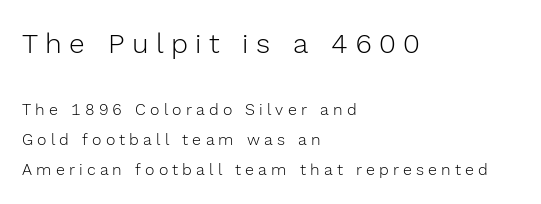
Spacing verdict: proportional, widths tailored to each character. The passage shown is not underscored anywhere. If you drew a ruler down the left edge, every line would touch it. Here the first block reads like a headline and the second like body copy.
